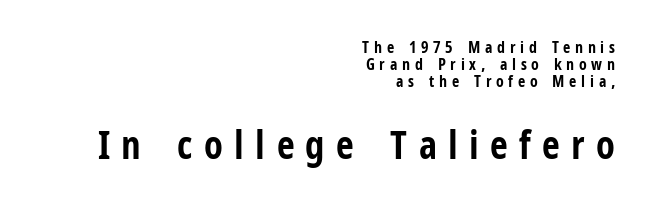
The image shows 39 px bold, condensed sans-serif type, upright; set right-aligned, tight line spacing (1.06x), unusually wide letter spacing (+0.29 em), not underlined; the second (bottom) block is 2.44x larger; low stroke contrast and a medium x-height.
